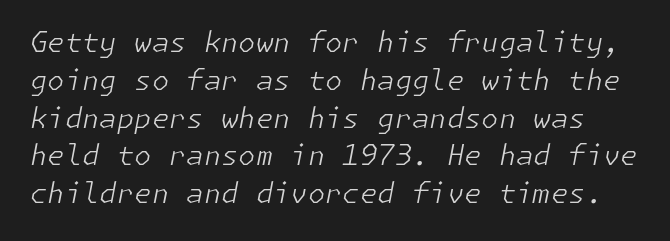
Q: Is the text bold? A: No.
Q: Is the text italic (slanted)? A: Yes, it leans right by about 11 degrees.
Q: Is the text underlined? A: No.
Q: Is the spacing between letters normal or unusually wide? A: Normal.
Q: Is the spacing between lines tight, normal or loose? A: Normal.
Q: Width (condensed, normal, or wide)? A: Normal.
Q: Stroke contrast? A: Low.
Q: x-height? A: Medium.
